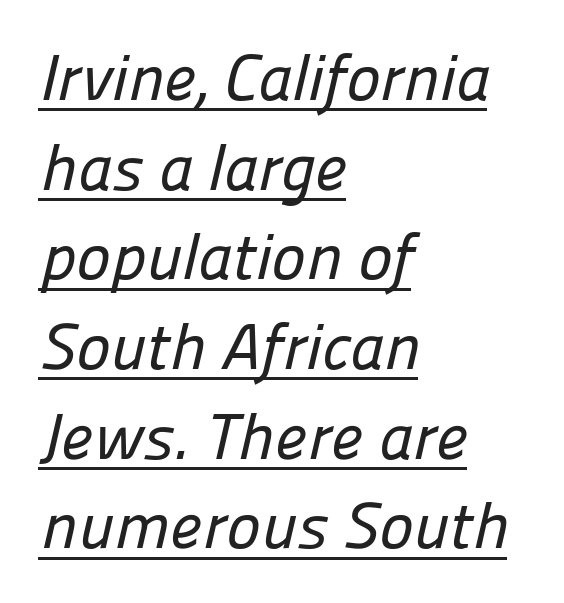
Letter spacing: default. Layout note: lines flush left. Successive baselines arrive at the customary interval. The passage shown is underscored from start to finish.
